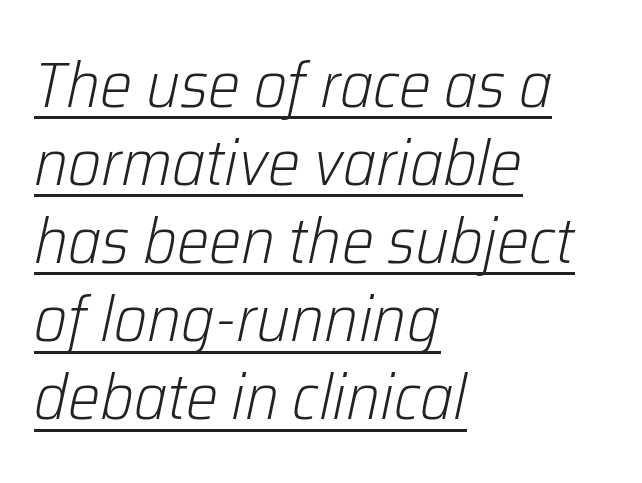
Q: Is the text bold? A: No.
Q: Is the text italic (slanted)? A: Yes, it leans right by about 12 degrees.
Q: Is the text underlined? A: Yes.
Q: How is the paragraph aligned? A: Left-aligned.
Q: Is the spacing between letters normal or unusually wide? A: Normal.
Q: Width (condensed, normal, or wide)? A: Normal.
Q: Stroke contrast? A: Low.
Q: x-height? A: Medium.
Q: Monospaced? A: No.
